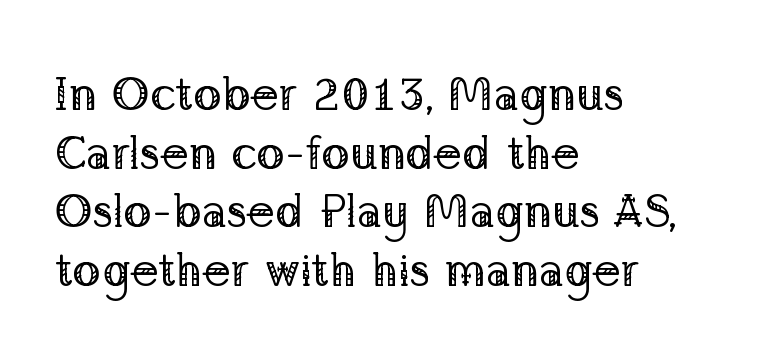
Q: Is the text bold? A: No.
Q: Is the text italic (slanted)? A: No, it is upright.
Q: Is the typeface a serif or a sans-serif typeface? A: Serif.
Q: Is the text underlined? A: No.
Q: How is the paragraph aligned? A: Left-aligned.
Q: Is the spacing between letters normal or unusually wide? A: Normal.
Q: Is the spacing between lines tight, normal or loose? A: Normal.
Q: Width (condensed, normal, or wide)? A: Normal.
Q: Stroke contrast? A: Low.
Q: x-height? A: Medium.
Q: Monospaced? A: No.
